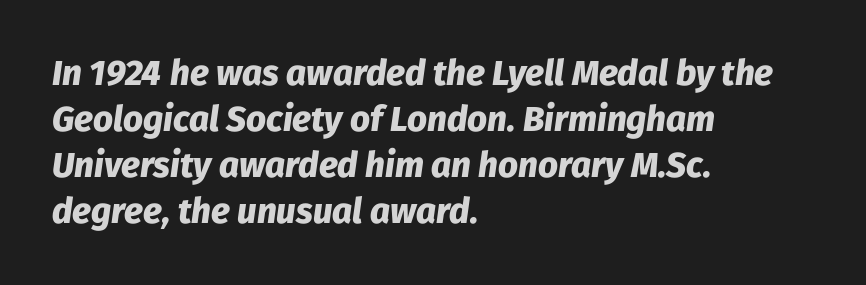
Q: Is the text bold? A: Yes.
Q: Is the text italic (slanted)? A: Yes, it leans right by about 8 degrees.
Q: Is the text underlined? A: No.
Q: How is the paragraph aligned? A: Left-aligned.
Q: Is the spacing between letters normal or unusually wide? A: Normal.
Q: Is the spacing between lines tight, normal or loose? A: Normal.
Q: Width (condensed, normal, or wide)? A: Normal.
Q: Stroke contrast? A: Low.
Q: x-height? A: Medium.
Q: Monospaced? A: No.
